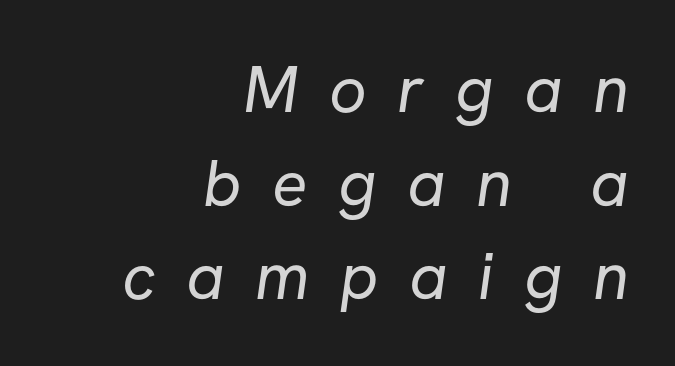
Q: Is the text bold? A: No.
Q: Is the typeface a serif or a sans-serif typeface? A: Sans-serif.
Q: Is the text underlined? A: No.
Q: How is the paragraph aligned? A: Right-aligned.
Q: Is the spacing between letters normal or unusually wide? A: Unusually wide.
Q: Is the spacing between lines tight, normal or loose? A: Normal.
Q: Width (condensed, normal, or wide)? A: Normal.
Q: Stroke contrast? A: Low.
Q: x-height? A: Medium.
Q: Monospaced? A: No.
